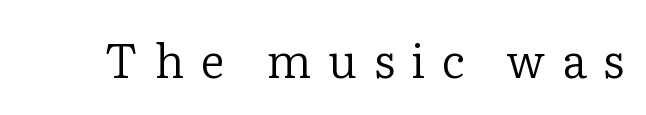
Q: Is the text bold? A: No.
Q: Is the text italic (slanted)? A: No, it is upright.
Q: Is the typeface a serif or a sans-serif typeface? A: Serif.
Q: Is the text underlined? A: No.
Q: Is the spacing between letters normal or unusually wide? A: Unusually wide.
Q: Width (condensed, normal, or wide)? A: Normal.
Q: Stroke contrast? A: Low.
Q: x-height? A: Medium.
Q: Monospaced? A: No.
